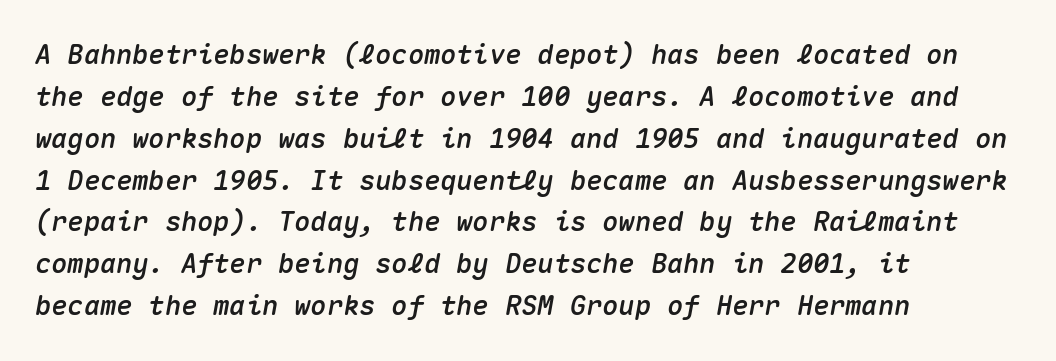
Q: Is the text italic (slanted)? A: Yes, it leans right by about 10 degrees.
Q: Is the text underlined? A: No.
Q: How is the paragraph aligned? A: Left-aligned.
Q: Is the spacing between letters normal or unusually wide? A: Normal.
Q: Is the spacing between lines tight, normal or loose? A: Normal.
